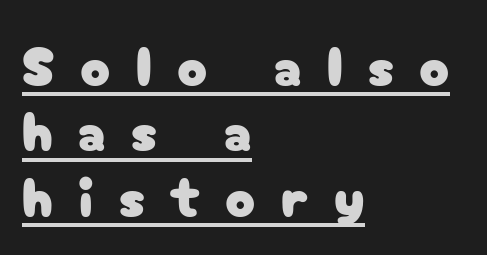
Note the varied advance widths — an 'i' is clearly narrower than an 'm'. A typographer would call this underscored text. Is there any slant? The stems are plumb. Regarding serifs, this sample does without them. This sample is left-justified, so line endings fall wherever the words run out.
